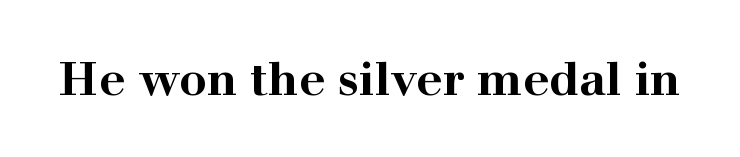
{"serif": "yes", "italic": "no", "bold": "yes", "weight": "bold", "width": "wide", "stroke_contrast": "high", "x_height": "medium", "monospaced": "no", "underline": "no", "letter_spacing": "normal", "letter_spacing_em": 0.0, "glyph_px": 46}
